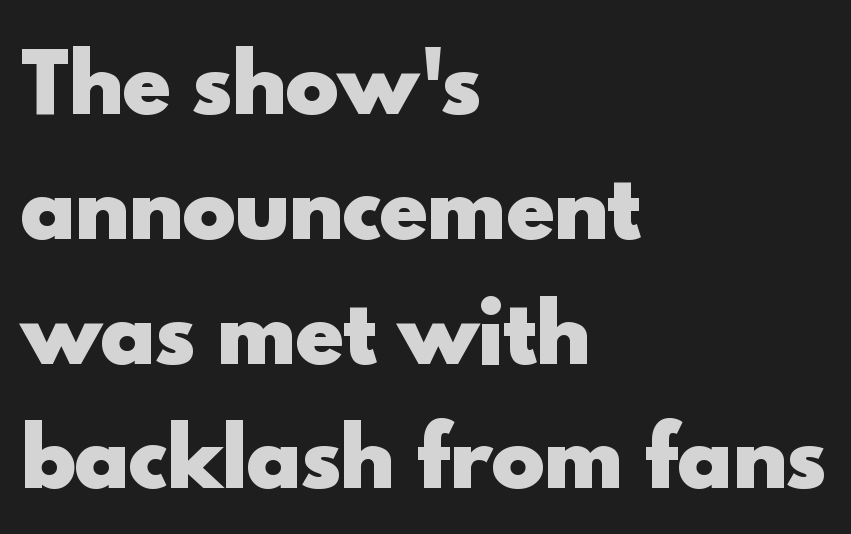
Q: Is the text bold? A: Yes.
Q: Is the text italic (slanted)? A: No, it is upright.
Q: Is the typeface a serif or a sans-serif typeface? A: Sans-serif.
Q: Is the text underlined? A: No.
Q: How is the paragraph aligned? A: Left-aligned.
Q: Is the spacing between letters normal or unusually wide? A: Normal.
Q: Is the spacing between lines tight, normal or loose? A: Normal.
Q: Width (condensed, normal, or wide)? A: Normal.
Q: x-height? A: Small.
Q: Monospaced? A: No.
